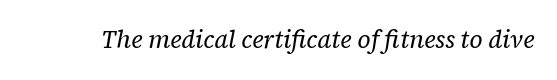
Q: Is the text bold? A: No.
Q: Is the text italic (slanted)? A: Yes, it leans right by about 12 degrees.
Q: Is the text underlined? A: No.
Q: Is the spacing between letters normal or unusually wide? A: Normal.
